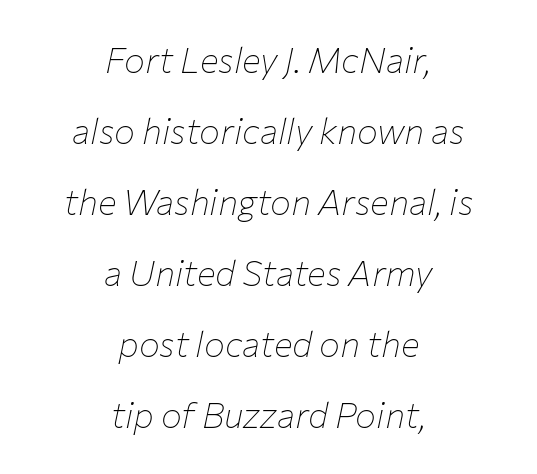
{"italic": "yes", "lean": "right", "slant_degrees": 12, "bold": "no", "weight": "thin", "width": "normal", "stroke_contrast": "low", "x_height": "medium", "monospaced": "no", "underline": "no", "align": "center", "line_spacing": "loose", "line_spacing_ratio": 2.03, "letter_spacing": "normal", "letter_spacing_em": 0.0, "glyph_px": 35}
